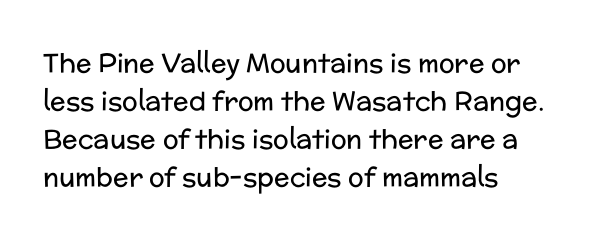
The image shows 26 px text type, upright; set left-aligned, normal line spacing (1.46x), normal letter spacing, not underlined.
